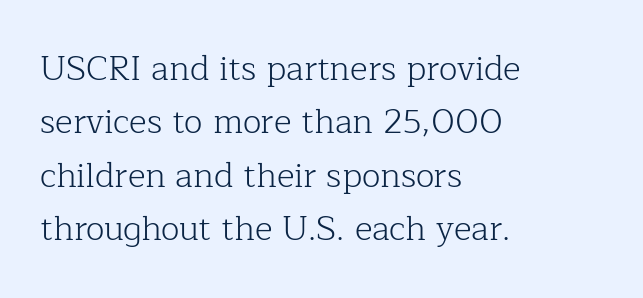
{"serif": "yes", "italic": "no", "bold": "no", "weight": "light", "width": "normal", "stroke_contrast": "low", "x_height": "medium", "monospaced": "no", "underline": "no", "align": "left", "line_spacing": "normal", "line_spacing_ratio": 1.57, "letter_spacing": "normal", "letter_spacing_em": 0.0, "glyph_px": 34}
